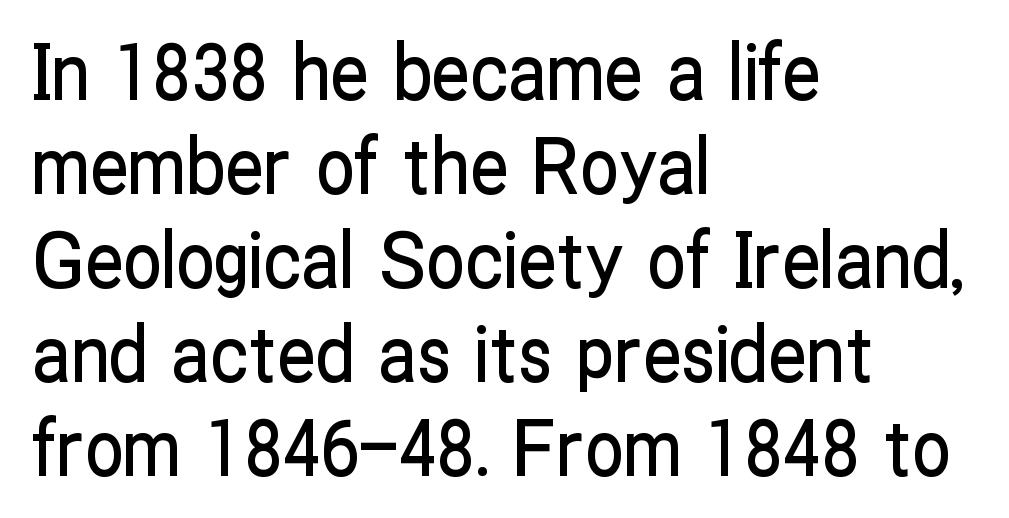
The paragraph has a hard left edge and a soft right edge. This is sans-serif lettering, the kind often seen on screens and signage. This sample has the flowing, uneven cadence of proportional lettering. The words here are not underlined. The lettering holds an erect, upright posture throughout.
